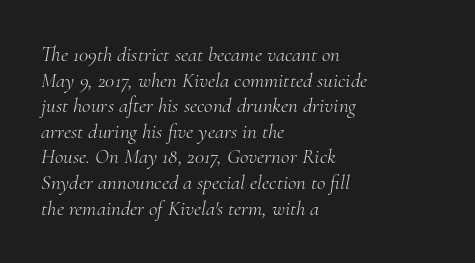
{"italic": "yes", "lean": "right", "slant_degrees": 10, "bold": "no", "underline": "no", "align": "left", "line_spacing_ratio": 1.22, "letter_spacing": "normal", "letter_spacing_em": 0.0, "glyph_px": 21}
